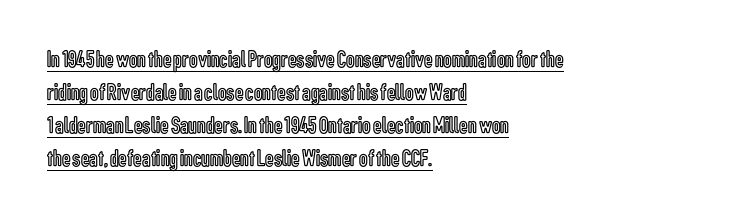
Has an underline been added? It has. Upright lettering throughout. The passage shown stacks its lines at a standard gap. Observe the ordinary spacing: letters are neighbours, not strangers. These lines are set flush left with a ragged right edge.
